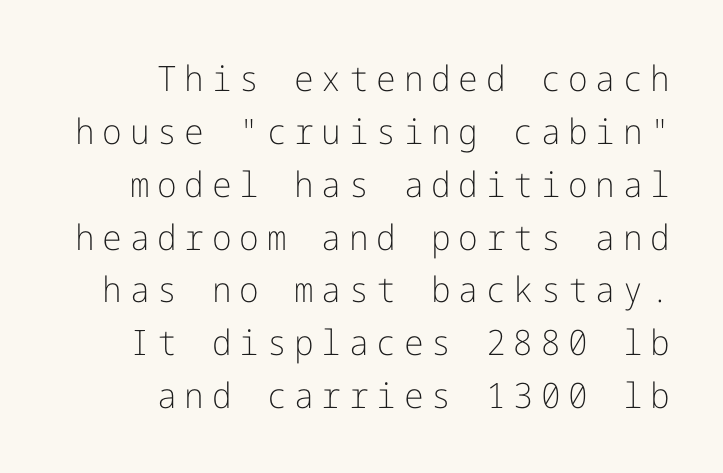
The image shows 35 px light sans-serif type, upright; set right-aligned, normal line spacing (1.51x), unusually wide letter spacing (+0.22 em), not underlined; low stroke contrast and a medium x-height.
